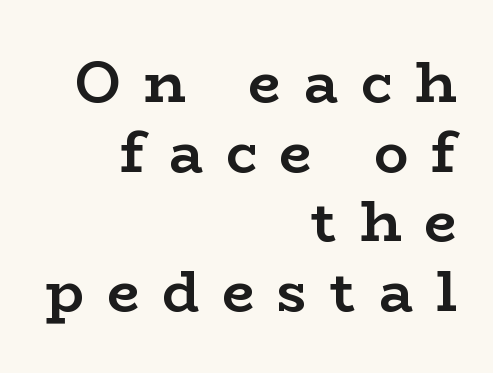
The image shows 57 px semibold, wide serif type, upright; set right-aligned, line spacing 1.22x, unusually wide letter spacing (+0.4 em), not underlined; low stroke contrast and a medium x-height.
